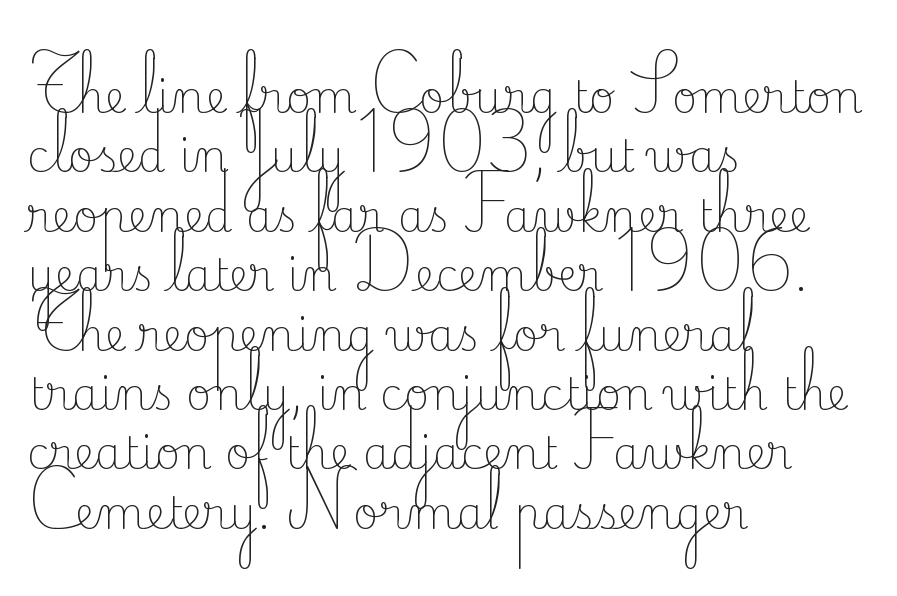
Is there much room between lines? A standard amount, neither cramped nor airy. Just letters on the line, the space beneath them empty. A typesetter would label this face a serif. Is the stroke heavy? The answer is a plain regular-or-lighter.
